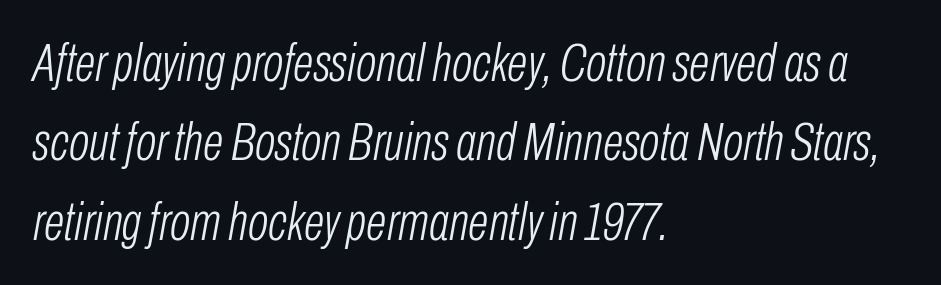
The image shows 54 px light, condensed type, italic (leaning right); set left-aligned, normal line spacing (1.47x), normal letter spacing, not underlined; low stroke contrast and a medium x-height.
